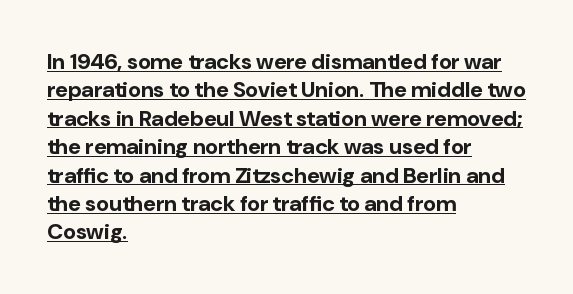
{"italic": "no", "bold": "yes", "underline": "yes", "align": "left", "line_spacing": "normal", "line_spacing_ratio": 1.29, "letter_spacing": "normal", "letter_spacing_em": 0.0, "glyph_px": 22}
